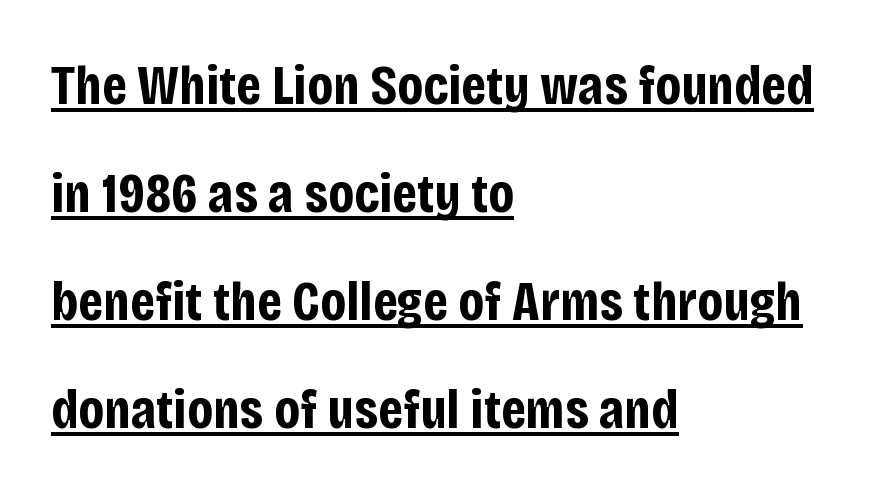
Font category for this specimen: sans-serif. The lines in this sample share a left origin and differ only in where they stop. Underlined type. Each letter keeps its own natural width here, so spacing adapts to shape.
